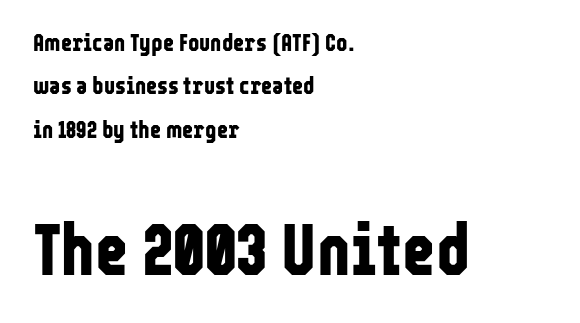
Q: Is the text bold? A: Yes.
Q: Is the text italic (slanted)? A: No, it is upright.
Q: Is the typeface a serif or a sans-serif typeface? A: Sans-serif.
Q: Is the text underlined? A: No.
Q: How is the paragraph aligned? A: Left-aligned.
Q: Is the spacing between letters normal or unusually wide? A: Normal.
Q: Which block of text is set in a larger size, the first (top) or the second (bottom)? A: The second (bottom) one.
Q: Width (condensed, normal, or wide)? A: Condensed.
Q: Stroke contrast? A: Low.
Q: x-height? A: Medium.
Q: Monospaced? A: No.
